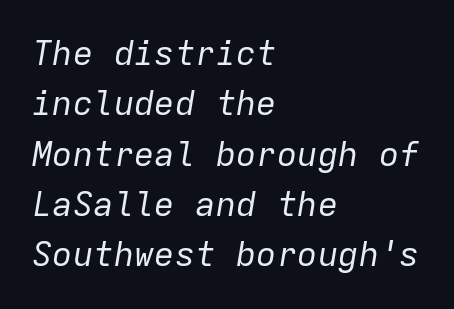
{"italic": "yes", "lean": "right", "slant_degrees": 9, "bold": "no", "weight": "regular", "width": "normal", "stroke_contrast": "low", "x_height": "medium", "monospaced": "yes", "underline": "no", "align": "left", "line_spacing": "normal", "line_spacing_ratio": 1.48, "letter_spacing": "normal", "letter_spacing_em": 0.0, "glyph_px": 34}
